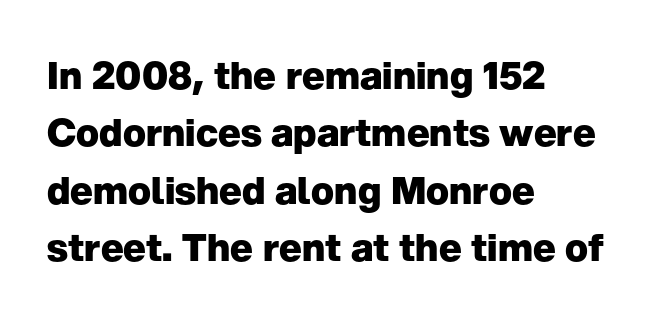
Q: Is the text bold? A: Yes.
Q: Is the text italic (slanted)? A: No, it is upright.
Q: Is the typeface a serif or a sans-serif typeface? A: Sans-serif.
Q: Is the text underlined? A: No.
Q: How is the paragraph aligned? A: Left-aligned.
Q: Is the spacing between letters normal or unusually wide? A: Normal.
Q: Is the spacing between lines tight, normal or loose? A: Normal.
Q: Width (condensed, normal, or wide)? A: Normal.
Q: Stroke contrast? A: Low.
Q: x-height? A: Medium.
Q: Monospaced? A: No.
